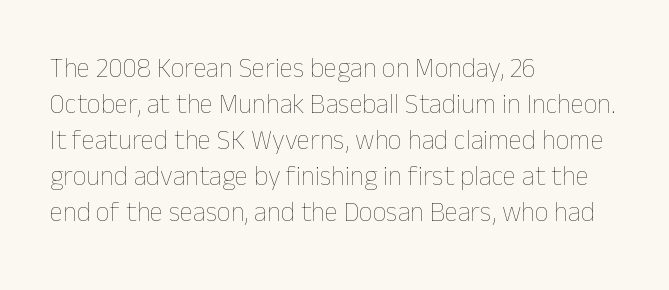
{"italic": "no", "bold": "no", "underline": "no", "align": "left", "line_spacing": "normal", "line_spacing_ratio": 1.33, "letter_spacing": "normal", "letter_spacing_em": 0.0, "glyph_px": 27}
